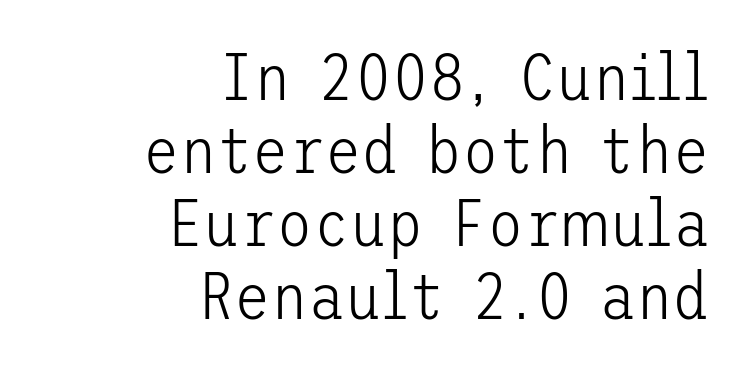
{"serif": "no", "italic": "no", "bold": "no", "weight": "light", "width": "normal", "stroke_contrast": "low", "x_height": "medium", "underline": "no", "align": "right", "line_spacing": "tight", "line_spacing_ratio": 1.09, "letter_spacing": "normal", "letter_spacing_em": 0.0, "glyph_px": 67}
